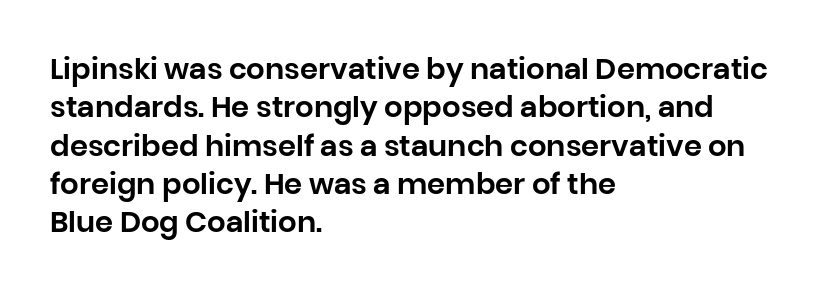
The image shows 29 px sans-serif type, upright; set left-aligned, normal line spacing (1.32x), normal letter spacing, not underlined; low stroke contrast and a large x-height.
